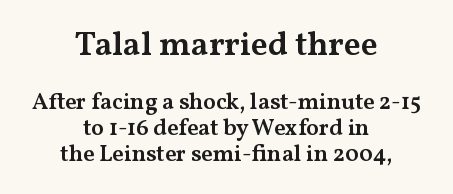
{"serif": "yes", "italic": "no", "bold": "semi", "weight": "semibold", "width": "wide", "stroke_contrast": "medium", "x_height": "medium", "monospaced": "no", "underline": "no", "align": "center", "line_spacing": "tight", "line_spacing_ratio": 1.12, "letter_spacing": "normal", "letter_spacing_em": 0.0, "larger_block": "first", "size_ratio": 1.48, "glyph_px": 34}
